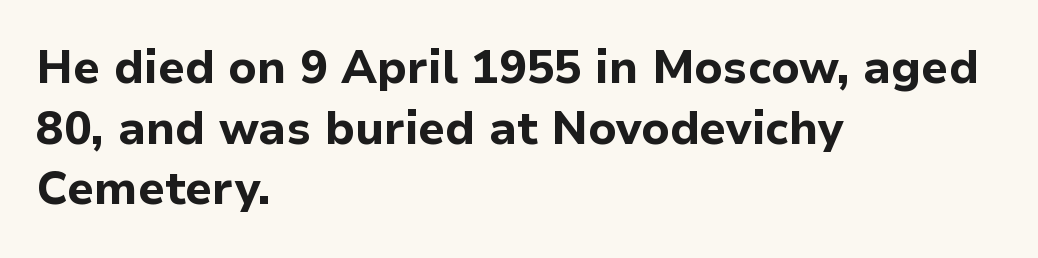
A bare baseline throughout the passage. No italicization has been applied; the sample stays upright. Classification — sans serif. Teacher's note: observe the even left margin — that is flush-left alignment. The designer left line spacing at the default.
